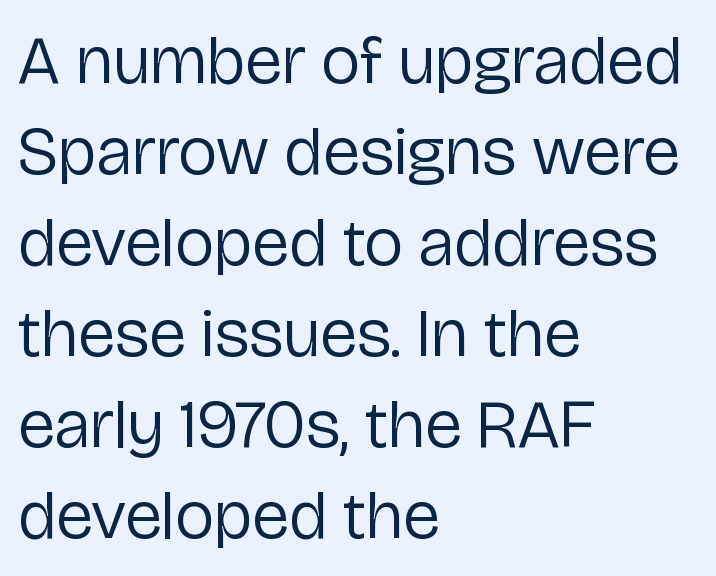
The image shows 69 px regular-weight sans-serif type, upright; set left-aligned, normal line spacing (1.32x), normal letter spacing, not underlined; low stroke contrast and a medium x-height.
